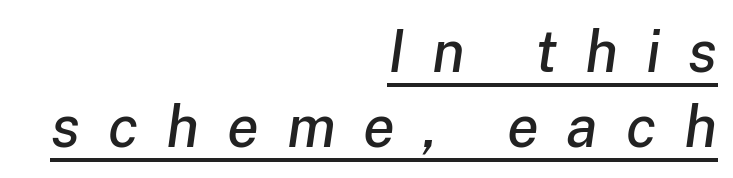
Here the designer chose a conventional face with non-uniform glyph widths. Typeset ragged left — the right edge is the straight one. Slanted lettering throughout. Here the glyphs are tracked loosely, breaking word shapes into spaced letters.
